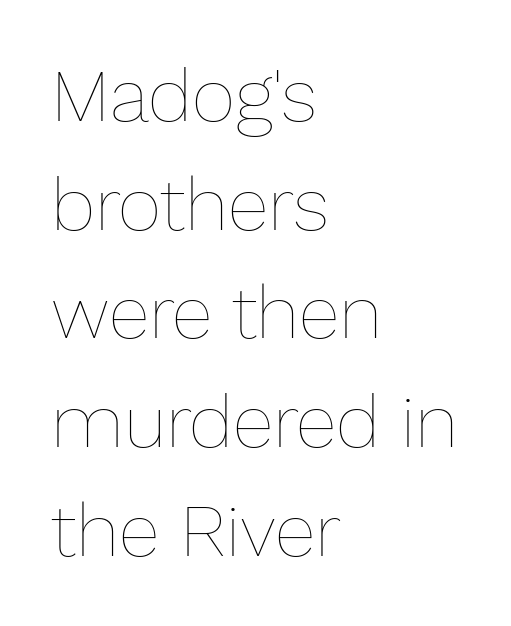
Q: Is the text bold? A: No.
Q: Is the text italic (slanted)? A: No, it is upright.
Q: Is the text underlined? A: No.
Q: How is the paragraph aligned? A: Left-aligned.
Q: Is the spacing between letters normal or unusually wide? A: Normal.
Q: Is the spacing between lines tight, normal or loose? A: Normal.
Q: Width (condensed, normal, or wide)? A: Normal.
Q: Stroke contrast? A: Low.
Q: x-height? A: Medium.
Q: Monospaced? A: No.
